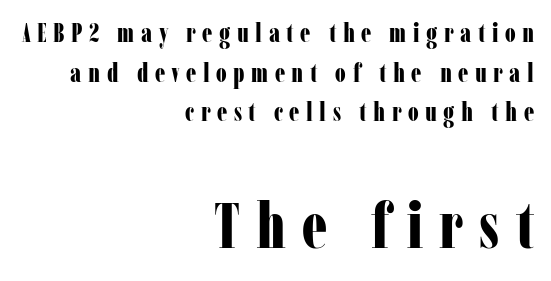
{"serif": "yes", "italic": "no", "bold": "yes", "weight": "bold", "width": "condensed", "stroke_contrast": "low", "x_height": "medium", "monospaced": "no", "underline": "no", "align": "right", "line_spacing": "normal", "line_spacing_ratio": 1.52, "letter_spacing": "wide", "letter_spacing_em": 0.25, "larger_block": "second", "size_ratio": 2.46, "glyph_px": 64}
